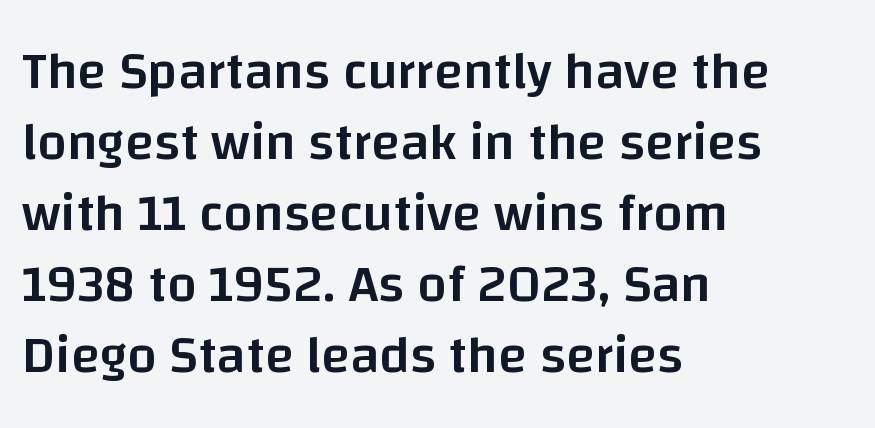
{"serif": "no", "italic": "no", "bold": "semi", "weight": "semibold", "width": "normal", "stroke_contrast": "low", "x_height": "large", "monospaced": "no", "underline": "no", "align": "left", "line_spacing": "normal", "line_spacing_ratio": 1.34, "letter_spacing": "normal", "letter_spacing_em": 0.0, "glyph_px": 53}
